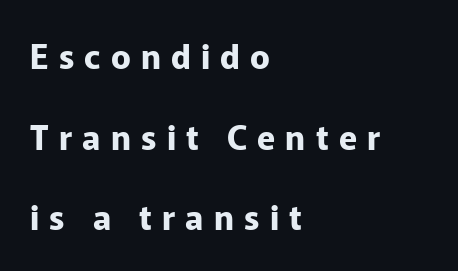
The string is rendered with underlining switched off. The text block is weighted toward the left margin, trailing off unevenly rightward. Regarding leading, the lines here are spaced well apart. The passage shown is emphatically bold.
